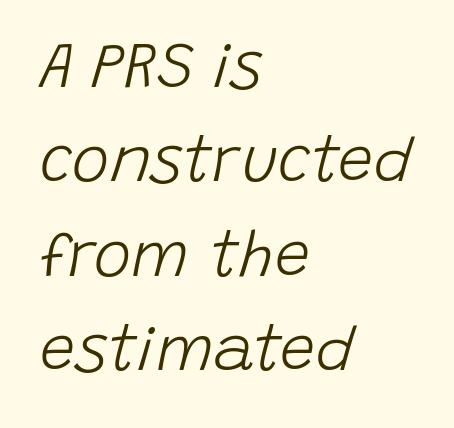
Q: Is the text bold? A: No.
Q: Is the text italic (slanted)? A: Yes, it leans right by about 15 degrees.
Q: Is the text underlined? A: No.
Q: How is the paragraph aligned? A: Left-aligned.
Q: Is the spacing between letters normal or unusually wide? A: Normal.
Q: Is the spacing between lines tight, normal or loose? A: Normal.
Q: Width (condensed, normal, or wide)? A: Normal.
Q: Stroke contrast? A: Low.
Q: x-height? A: Large.
Q: Monospaced? A: No.
